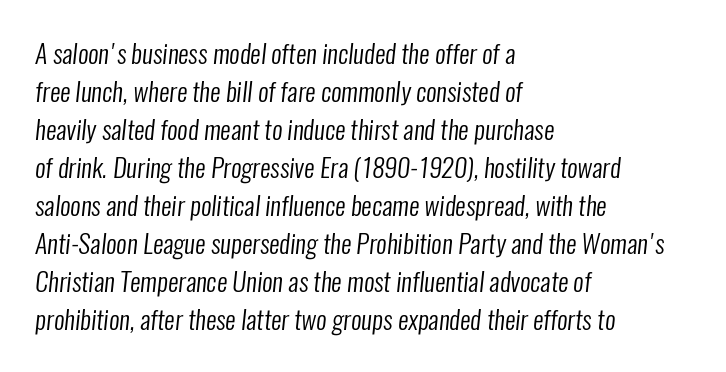
{"bold": "no", "underline": "no", "align": "left", "line_spacing": "normal", "line_spacing_ratio": 1.46, "letter_spacing": "normal", "letter_spacing_em": 0.0, "glyph_px": 26}
